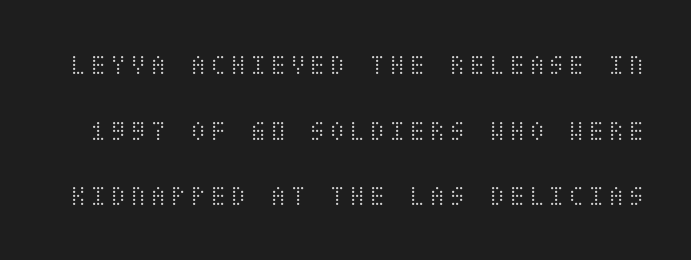
The image shows 29 px light, condensed type, upright; set loose line spacing (2.26x), not underlined; medium stroke contrast and a large x-height.
